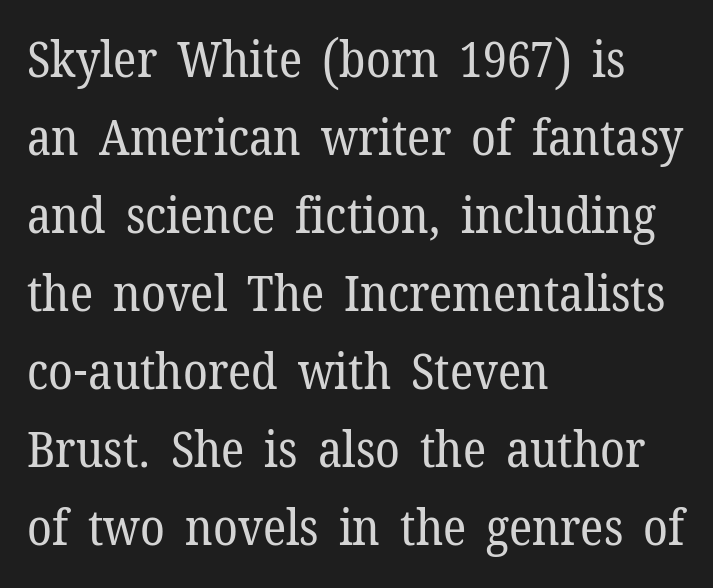
{"serif": "yes", "italic": "no", "bold": "no", "weight": "regular", "width": "normal", "stroke_contrast": "low", "x_height": "medium", "monospaced": "no", "underline": "no", "align": "left", "line_spacing": "normal", "line_spacing_ratio": 1.56, "letter_spacing": "normal", "letter_spacing_em": 0.0, "glyph_px": 50}
